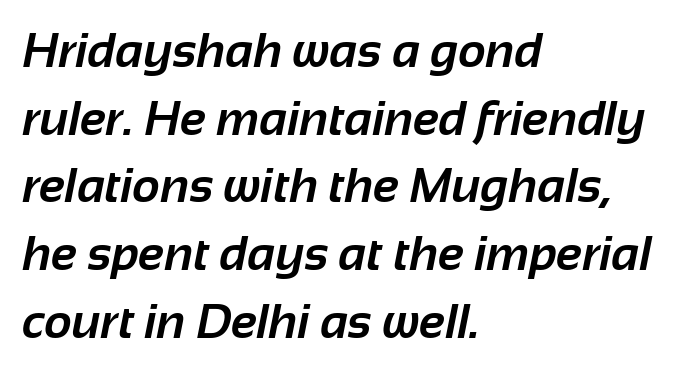
The image shows 48 px bold sans-serif type; set left-aligned, normal line spacing (1.41x), normal letter spacing, not underlined; low stroke contrast and a medium x-height.
